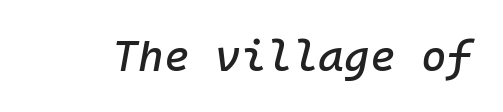
The image shows 44 px text type, italic (leaning right), monospaced; set normal letter spacing, not underlined; low stroke contrast and a medium x-height.
